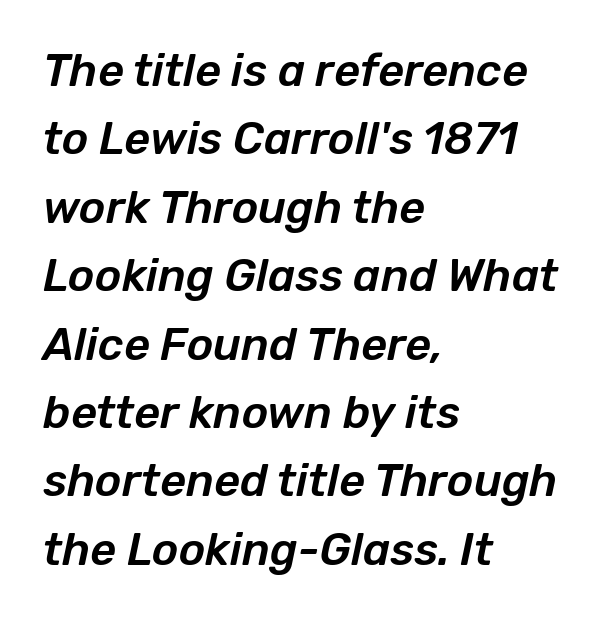
Every character sits at an angle, as italics do. A bare baseline throughout the passage. Character widths vary here, with narrow letters taking less room than wide ones. Students, note that the glyphs here touch the page at normal intervals. The rendering anchors every line to the left-hand side. Reading down the column, the eye jumps a familiar distance to each next line.
